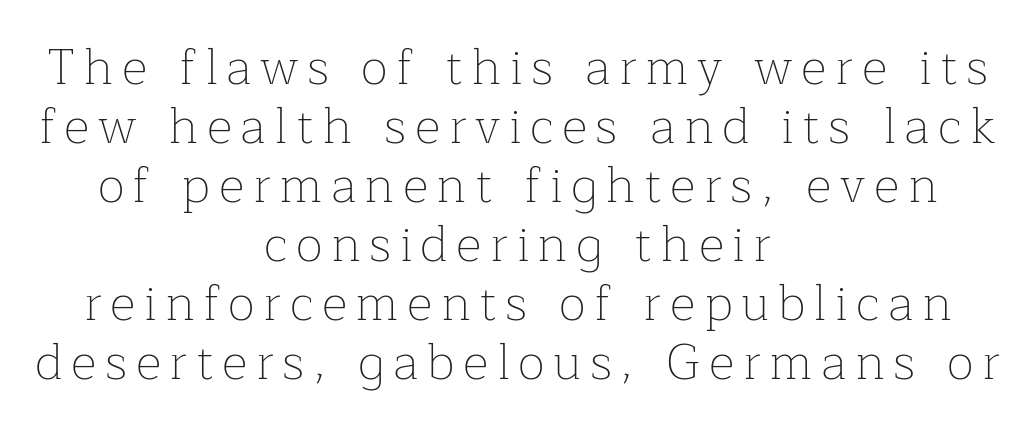
Proportional: the letters do not fall into vertical columns. Decoration check: the copy has no underline. The lines are quadded center. The weight would be labelled regular, book, light, or lighter still.
